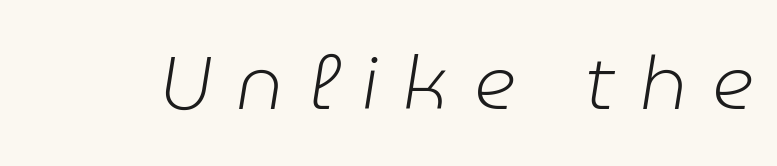
Q: Is the text bold? A: No.
Q: Is the text italic (slanted)? A: Yes, it leans right by about 9 degrees.
Q: Is the text underlined? A: No.
Q: Is the spacing between letters normal or unusually wide? A: Unusually wide.
Q: Width (condensed, normal, or wide)? A: Normal.
Q: Stroke contrast? A: Low.
Q: x-height? A: Medium.
Q: Monospaced? A: No.
